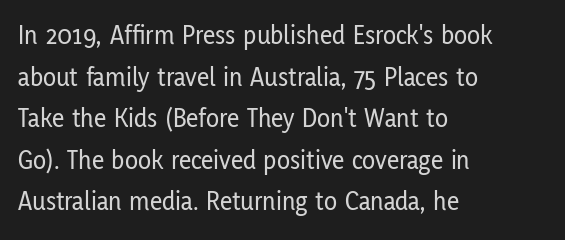
The image shows 27 px text type, upright; set left-aligned, normal line spacing (1.54x), normal letter spacing, not underlined.
